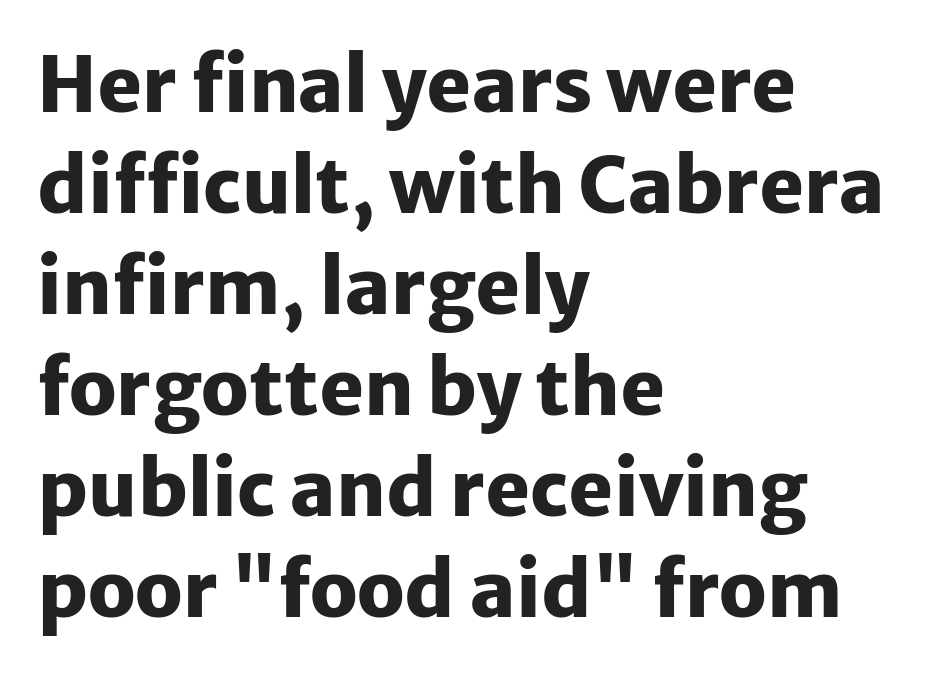
{"serif": "no", "italic": "no", "bold": "yes", "weight": "heavy", "width": "normal", "stroke_contrast": "low", "x_height": "medium", "monospaced": "no", "underline": "no", "align": "left", "line_spacing": "normal", "line_spacing_ratio": 1.33, "letter_spacing": "normal", "letter_spacing_em": 0.0, "glyph_px": 76}
